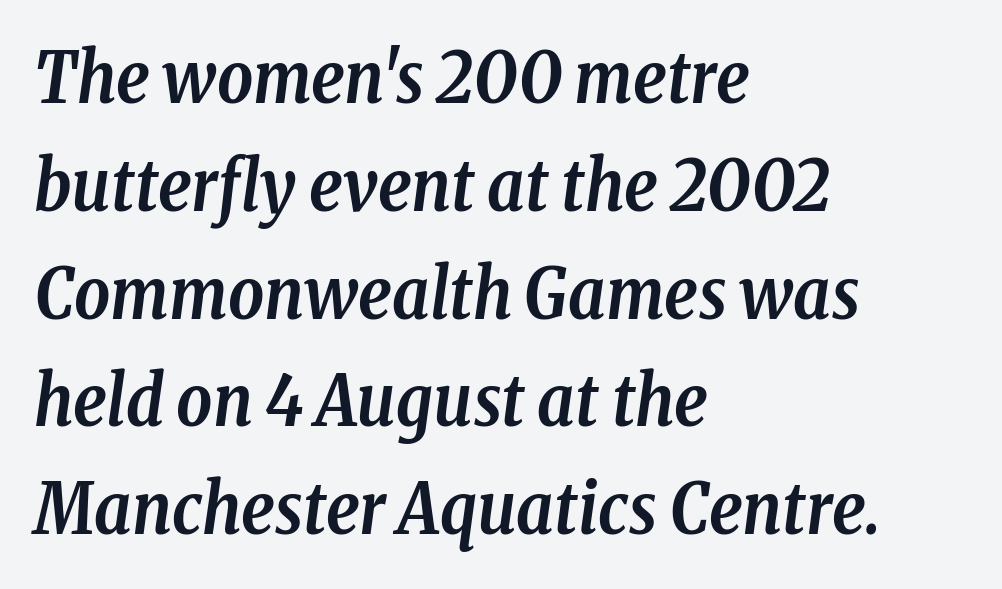
Is this a fixed-width face? No — the glyphs have proportional, varying widths. Left-aligned paragraph, ragged on the right. Old-style or modern, the face here clearly has serifs. The glyphs are unaccompanied by any horizontal stroke below them. A typesetter would call this zero additional tracking.
